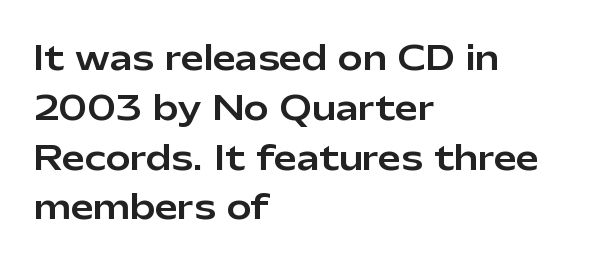
Q: Is the text italic (slanted)? A: No, it is upright.
Q: Is the typeface a serif or a sans-serif typeface? A: Sans-serif.
Q: Is the text underlined? A: No.
Q: How is the paragraph aligned? A: Left-aligned.
Q: Is the spacing between letters normal or unusually wide? A: Normal.
Q: Is the spacing between lines tight, normal or loose? A: Normal.
Q: Width (condensed, normal, or wide)? A: Normal.
Q: Stroke contrast? A: Low.
Q: x-height? A: Medium.
Q: Monospaced? A: No.
